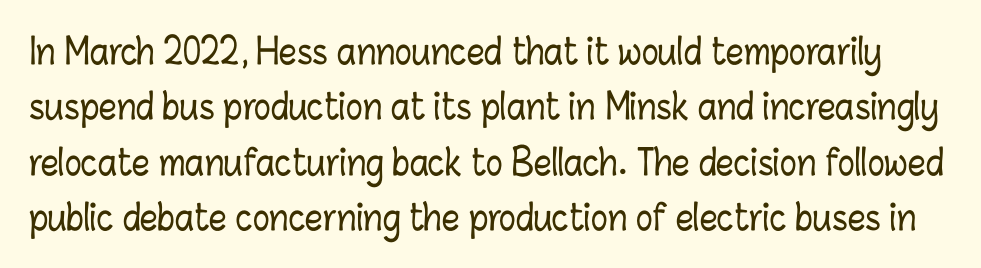
The image shows 35 px condensed type, upright; set normal line spacing (1.58x), normal letter spacing, not underlined; low stroke contrast and a medium x-height.
